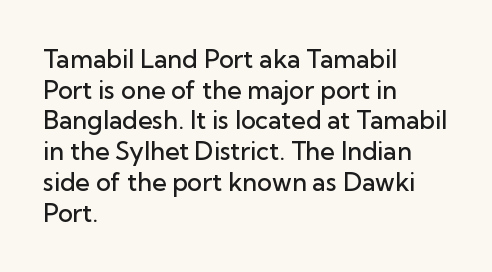
The image shows 25 px text type, upright; set left-aligned, line spacing 1.23x, normal letter spacing, not underlined.
